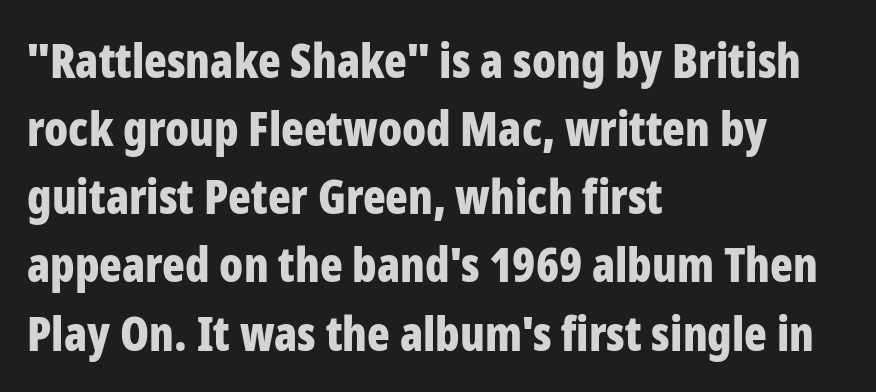
The zone under the glyphs is completely vacant. Quick note: interline space is typical. No italicization has been applied; the sample stays upright. Glyph-to-glyph distance matches everyday printed text. The passage is arranged the way most books set body copy — flush left.
